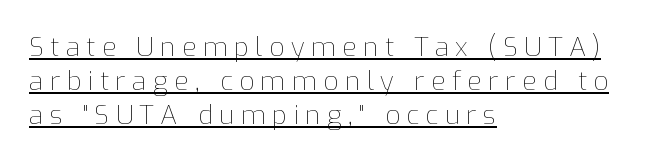
{"italic": "no", "bold": "no", "underline": "yes", "align": "left", "line_spacing": "normal", "line_spacing_ratio": 1.31, "letter_spacing": "wide", "letter_spacing_em": 0.25, "glyph_px": 26}
